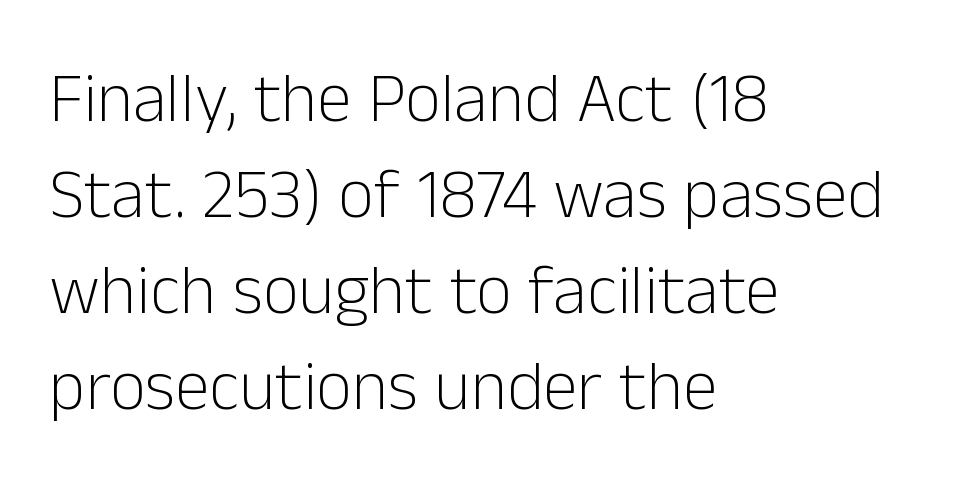
Q: Is the text bold? A: No.
Q: Is the text italic (slanted)? A: No, it is upright.
Q: Is the typeface a serif or a sans-serif typeface? A: Sans-serif.
Q: Is the text underlined? A: No.
Q: How is the paragraph aligned? A: Left-aligned.
Q: Is the spacing between letters normal or unusually wide? A: Normal.
Q: Is the spacing between lines tight, normal or loose? A: Normal.
Q: Width (condensed, normal, or wide)? A: Normal.
Q: Stroke contrast? A: Low.
Q: x-height? A: Medium.
Q: Monospaced? A: No.
